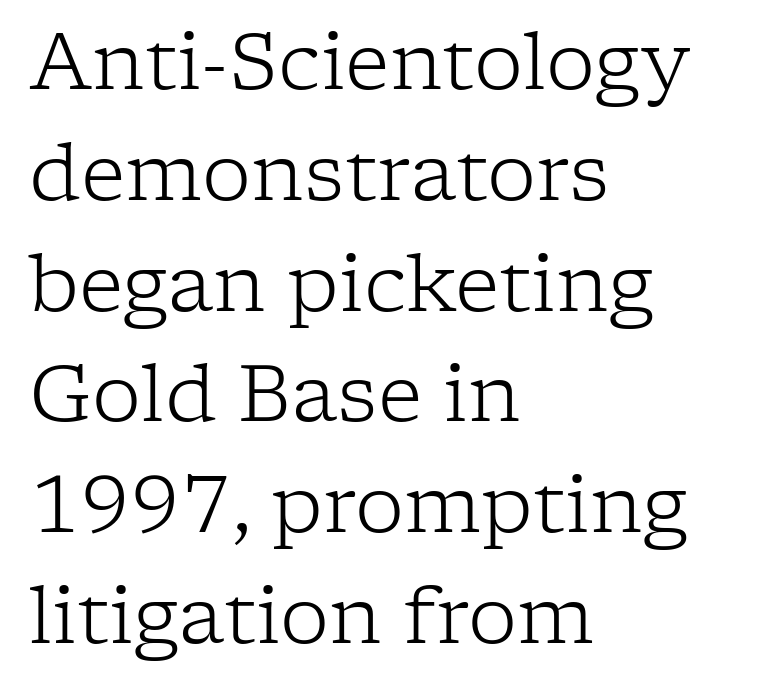
The image shows 78 px light serif type, upright; set left-aligned, normal line spacing (1.42x), normal letter spacing, not underlined; low stroke contrast and a medium x-height.
